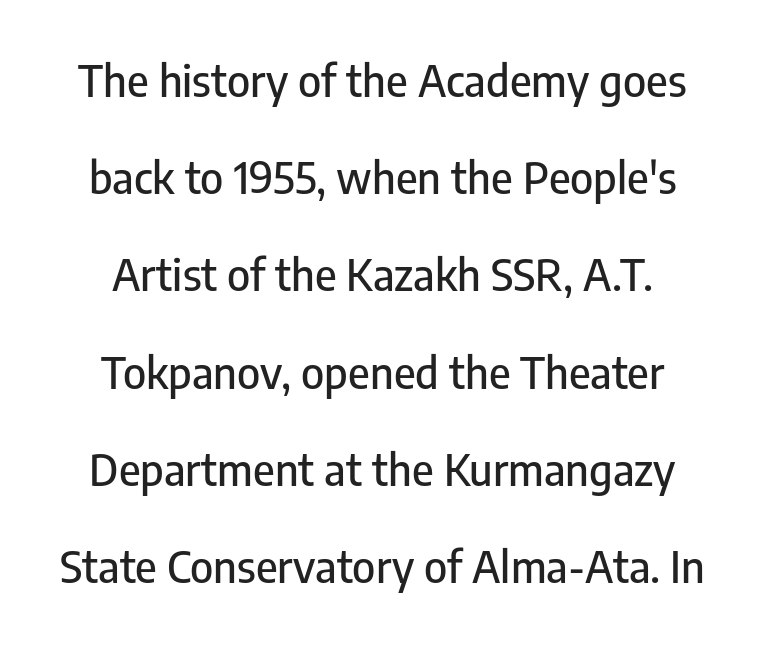
The image shows 44 px condensed sans-serif type, upright; set loose line spacing (2.21x), normal letter spacing, not underlined; low stroke contrast and a medium x-height.
